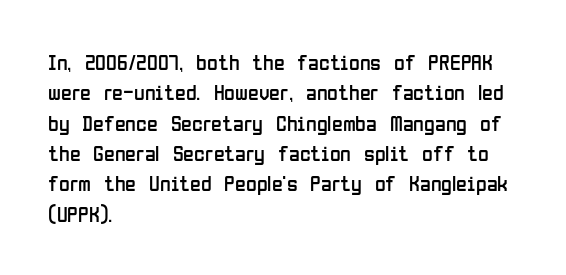
Q: Is the text bold? A: No.
Q: Is the text italic (slanted)? A: No, it is upright.
Q: Is the text underlined? A: No.
Q: How is the paragraph aligned? A: Left-aligned.
Q: Is the spacing between letters normal or unusually wide? A: Normal.
Q: Is the spacing between lines tight, normal or loose? A: Normal.
